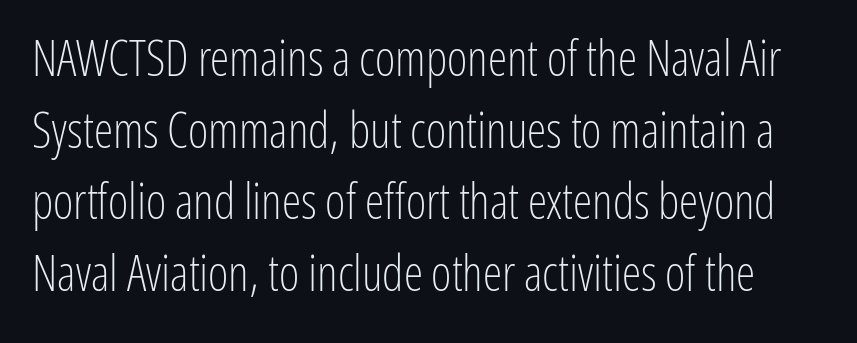
The image shows 49 px light, condensed sans-serif type, upright; set normal line spacing (1.46x), normal letter spacing, not underlined; low stroke contrast and a medium x-height.
